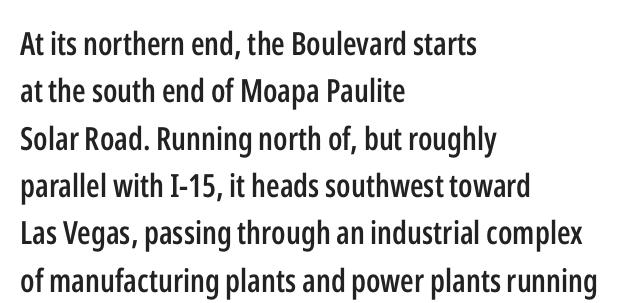
Q: Is the text bold? A: Semi-bold.
Q: Is the text italic (slanted)? A: No, it is upright.
Q: Is the typeface a serif or a sans-serif typeface? A: Sans-serif.
Q: Is the text underlined? A: No.
Q: How is the paragraph aligned? A: Left-aligned.
Q: Is the spacing between letters normal or unusually wide? A: Normal.
Q: Is the spacing between lines tight, normal or loose? A: Normal.
Q: Width (condensed, normal, or wide)? A: Condensed.
Q: Stroke contrast? A: Low.
Q: x-height? A: Medium.
Q: Monospaced? A: No.
